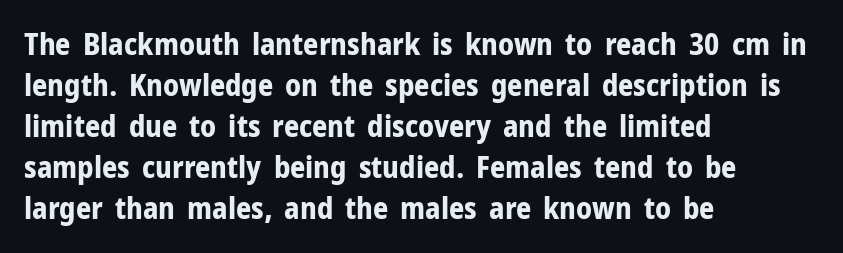
Q: Is the text bold? A: Yes.
Q: Is the text italic (slanted)? A: No, it is upright.
Q: Is the typeface a serif or a sans-serif typeface? A: Sans-serif.
Q: Is the text underlined? A: No.
Q: How is the paragraph aligned? A: Left-aligned.
Q: Is the spacing between letters normal or unusually wide? A: Normal.
Q: Is the spacing between lines tight, normal or loose? A: Normal.
Q: Width (condensed, normal, or wide)? A: Normal.
Q: Stroke contrast? A: Low.
Q: x-height? A: Medium.
Q: Monospaced? A: No.
